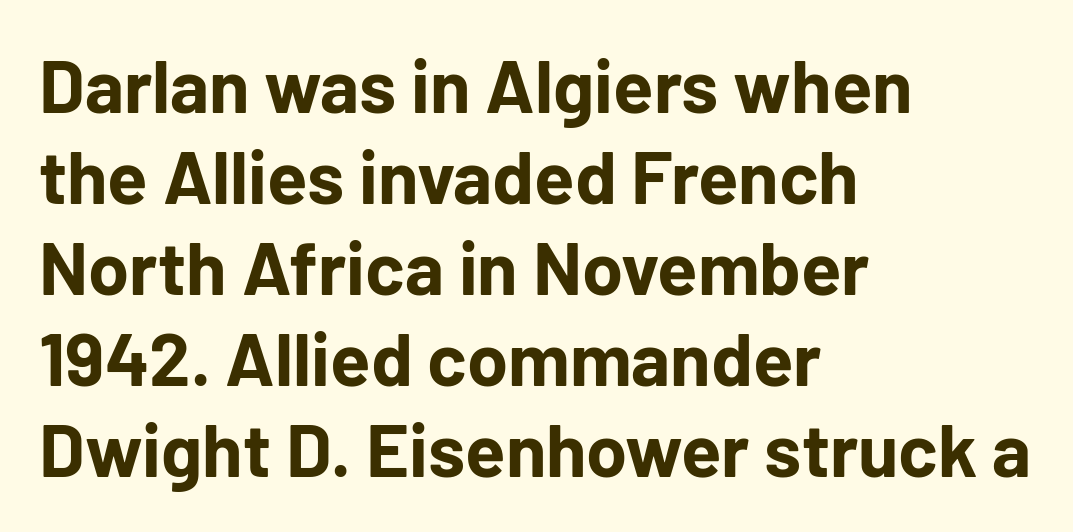
This sample uses an upright cut, with every glyph sitting square on the baseline. This sample has the flowing, uneven cadence of proportional lettering. The passage shown is emphatically bold. Does extra space separate the letters? No, they use regular spacing.
